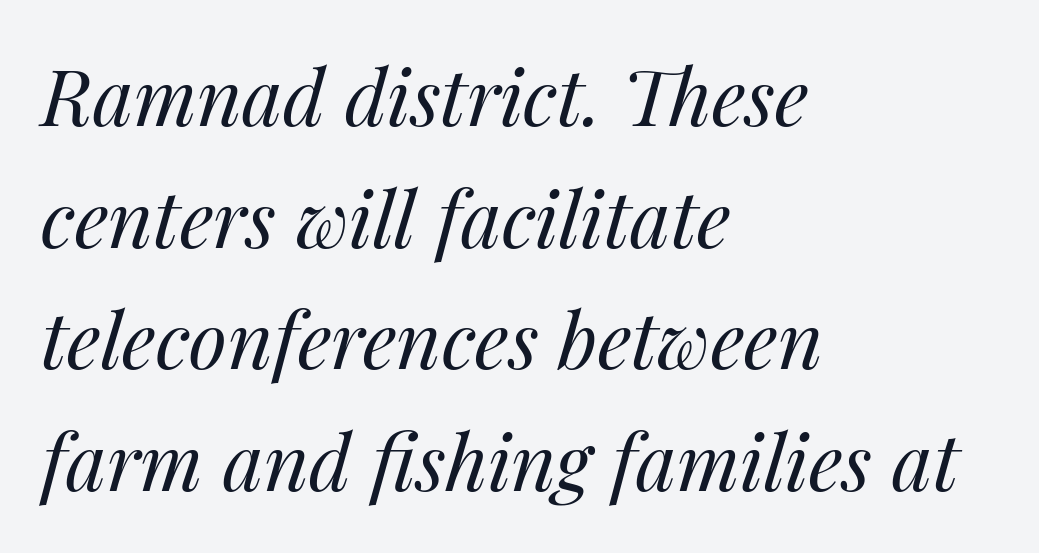
Students, observe: this is what conventionally led text looks like. This reads as an unemphasized weight, regular at the heaviest. You could not count columns in this text — the font is proportionally spaced. The paragraph shown leans on its left margin.
